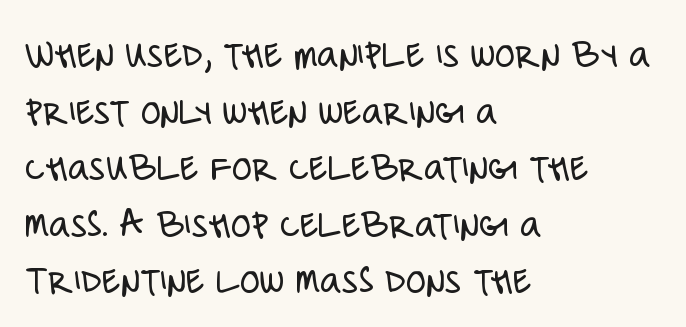
{"serif": "no", "italic": "no", "bold": "no", "weight": "light", "width": "condensed", "stroke_contrast": "low", "x_height": "large", "monospaced": "no", "underline": "no", "align": "left", "line_spacing": "normal", "line_spacing_ratio": 1.38, "letter_spacing": "normal", "letter_spacing_em": 0.0, "glyph_px": 41}
